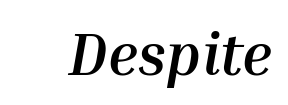
The image shows 60 px semibold type, italic (leaning right); set normal letter spacing, not underlined; medium stroke contrast and a medium x-height.
